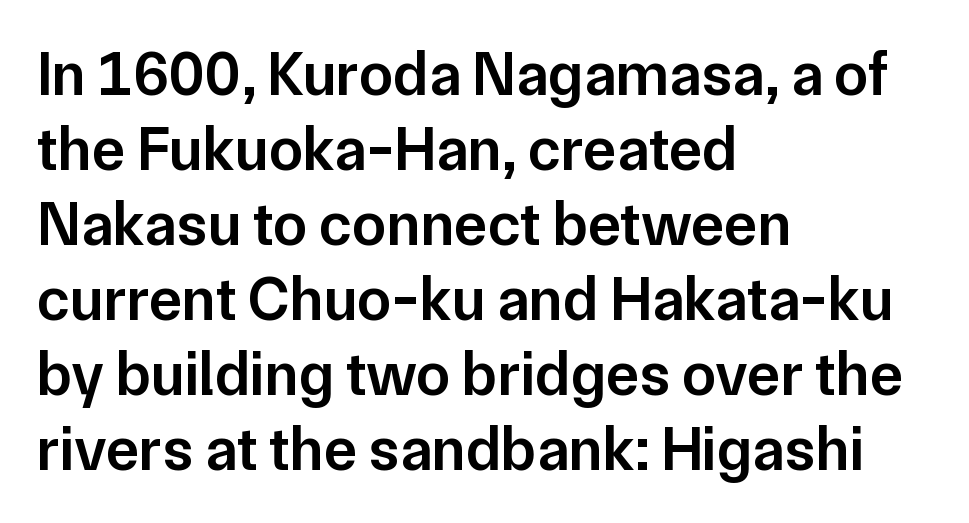
{"serif": "no", "italic": "no", "bold": "semi", "weight": "semibold", "width": "normal", "stroke_contrast": "low", "x_height": "medium", "monospaced": "no", "underline": "no", "align": "left", "line_spacing_ratio": 1.21, "letter_spacing": "normal", "letter_spacing_em": 0.0, "glyph_px": 62}
